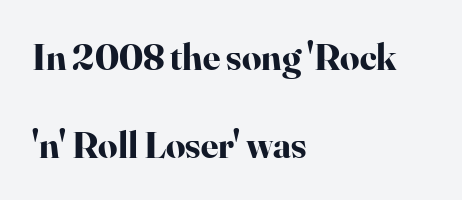
The strip under each line holds only bare page. Ascenders rise straight up at ninety degrees. Horizontally, the lines are justified to the leading edge only. You'd pick this weight for a headline — it's a proper bold.
